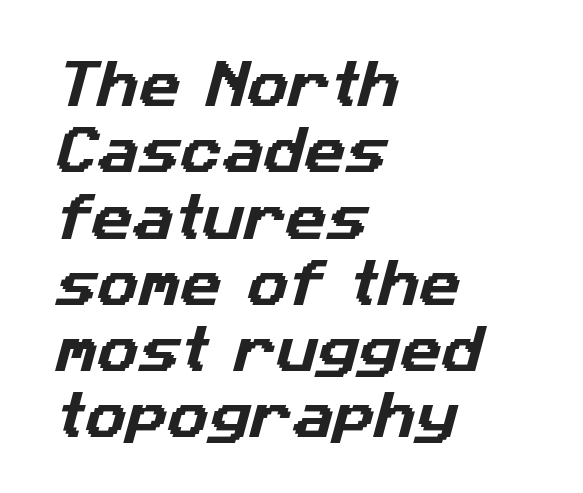
{"serif": "no", "width": "normal", "stroke_contrast": "low", "x_height": "medium", "monospaced": "no", "underline": "no", "align": "left", "line_spacing": "normal", "line_spacing_ratio": 1.3, "letter_spacing": "normal", "letter_spacing_em": 0.0, "glyph_px": 51}
